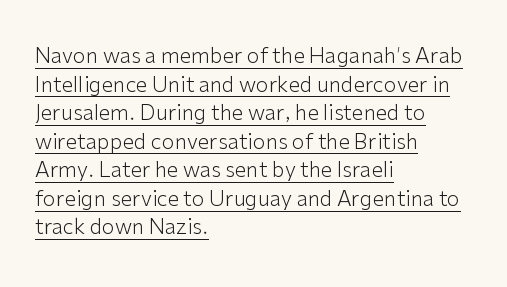
Q: Is the text bold? A: No.
Q: Is the text italic (slanted)? A: No, it is upright.
Q: Is the text underlined? A: Yes.
Q: How is the paragraph aligned? A: Left-aligned.
Q: Is the spacing between letters normal or unusually wide? A: Normal.
Q: Is the spacing between lines tight, normal or loose? A: Normal.
